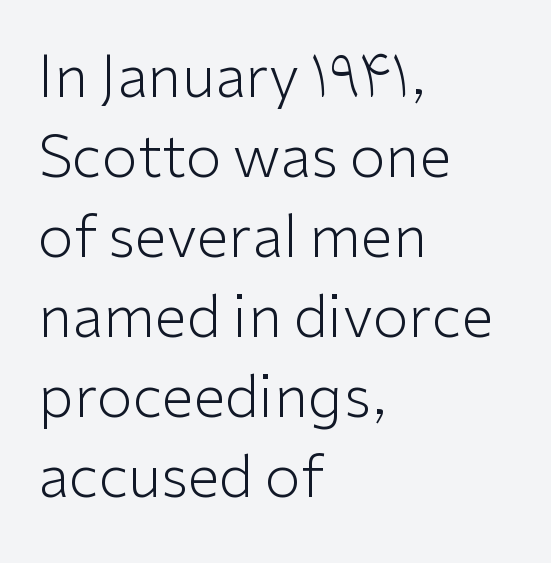
{"serif": "no", "italic": "no", "bold": "no", "weight": "light", "width": "normal", "stroke_contrast": "low", "x_height": "medium", "monospaced": "no", "underline": "no", "align": "left", "line_spacing": "normal", "line_spacing_ratio": 1.38, "letter_spacing": "normal", "letter_spacing_em": 0.0, "glyph_px": 58}
